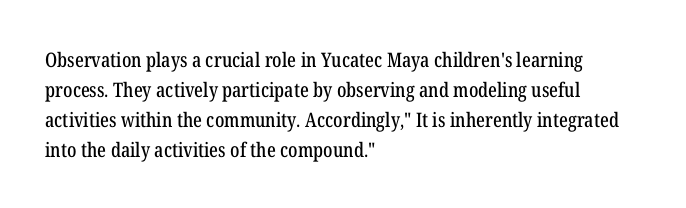
The passage shown has conventional tracking throughout. Is there much room between lines? A standard amount, neither cramped nor airy. This is the regular roman posture of the typeface. Plain, unruled lines of type. Typeset ragged right — the left edge is the straight one.
